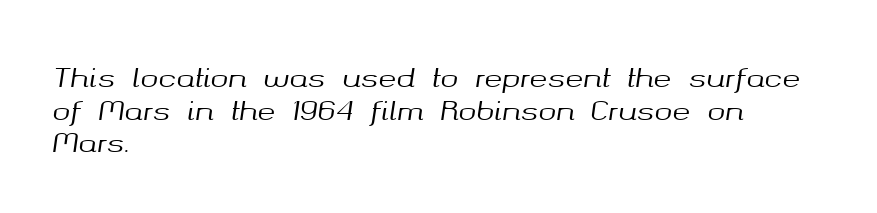
Q: Is the text italic (slanted)? A: Yes, it leans right by about 8 degrees.
Q: Is the text underlined? A: No.
Q: How is the paragraph aligned? A: Left-aligned.
Q: Is the spacing between letters normal or unusually wide? A: Normal.
